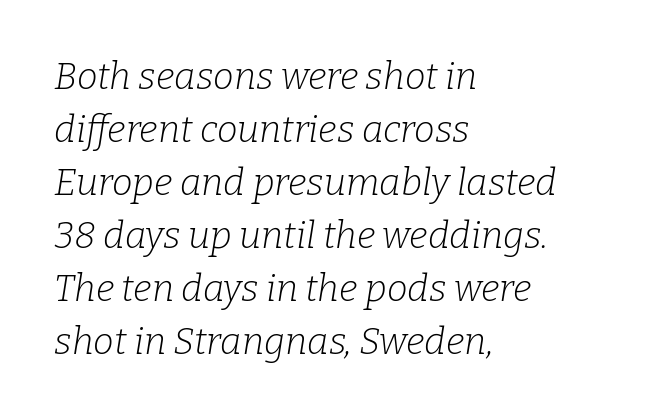
The face used here is proportionally spaced, like ordinary book or web type. Students, note that the glyphs here touch the page at normal intervals. Each row of text sits above clean, open space. If you measured baseline to baseline, you'd find a middling distance.
